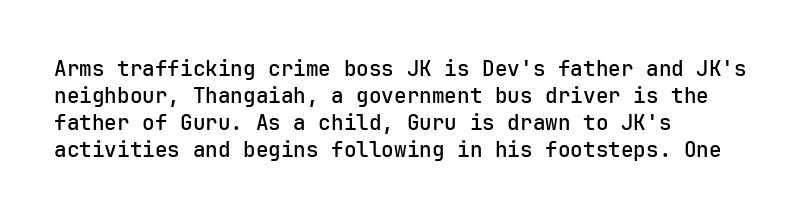
The typography opts for an upright posture over an oblique one. The typesetting leans somewhat heavy: a semibold. Look at the tracking — it's just the regular setting, nothing added. Bare-footed words on every line. Summary of vertical rhythm: regular, with standard interline spacing. The paragraph shown leans on its left margin.
